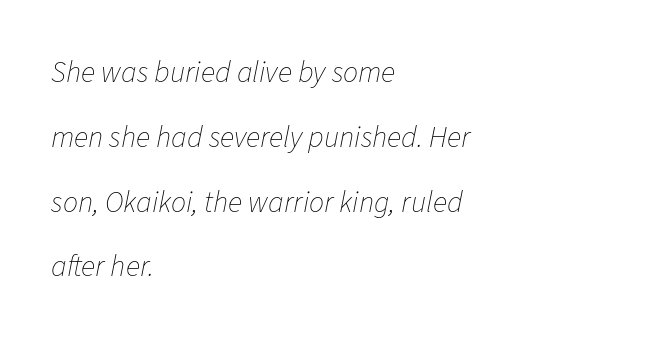
The lines are spread far apart with generous leading. This sample uses plain, unmodified letter spacing. Think of a printed novel: that variable character pitch is what you see here. Every row of glyphs begins at an identical x-position on the left. Looking at the ascenders, they clearly lean.
